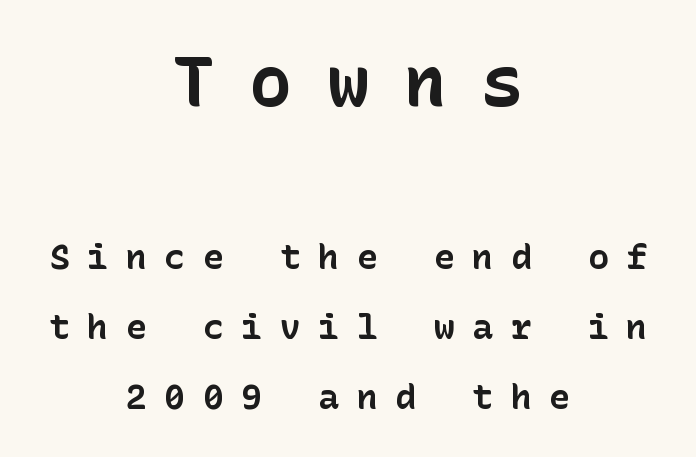
Q: Is the text bold? A: Yes.
Q: Is the text italic (slanted)? A: No, it is upright.
Q: Is the typeface a serif or a sans-serif typeface? A: Sans-serif.
Q: Is the text underlined? A: No.
Q: How is the paragraph aligned? A: Centered.
Q: Is the spacing between letters normal or unusually wide? A: Unusually wide.
Q: Is the spacing between lines tight, normal or loose? A: Loose.
Q: Which block of text is set in a larger size, the first (top) or the second (bottom)? A: The first (top) one.
Q: Width (condensed, normal, or wide)? A: Normal.
Q: Stroke contrast? A: Low.
Q: x-height? A: Medium.
